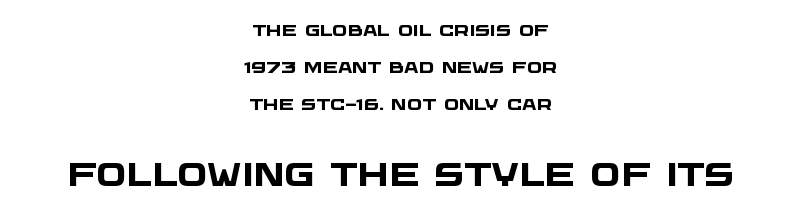
The image shows 32 px heavy, wide sans-serif type; set centered, loose line spacing (2.3x), normal letter spacing, not underlined; the second (bottom) block is 2.0x larger; low stroke contrast and a large x-height.
